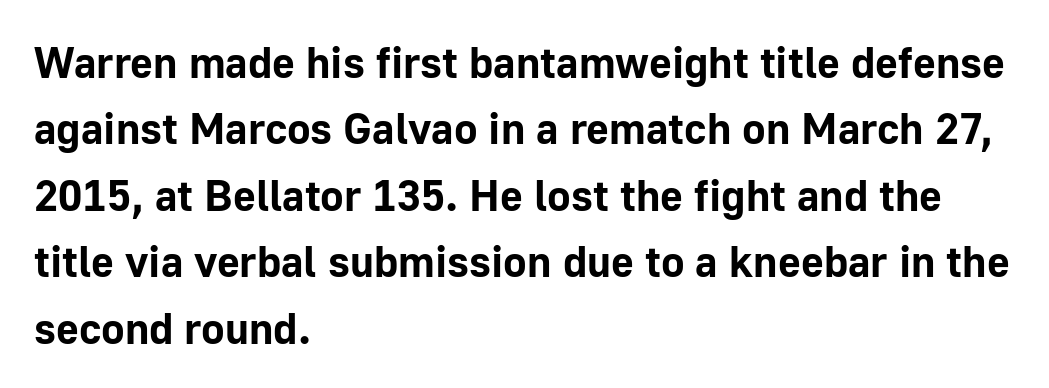
The image shows 44 px bold sans-serif type, upright; set left-aligned, normal line spacing (1.51x), normal letter spacing, not underlined; low stroke contrast and a medium x-height.
